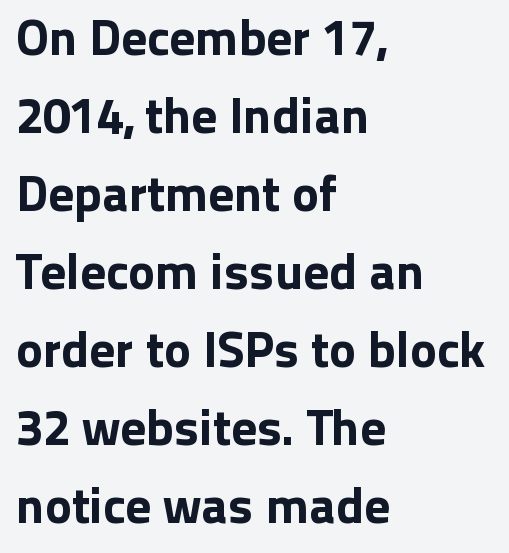
{"serif": "no", "italic": "no", "width": "normal", "stroke_contrast": "low", "x_height": "medium", "monospaced": "no", "underline": "no", "align": "left", "line_spacing": "normal", "line_spacing_ratio": 1.53, "letter_spacing": "normal", "letter_spacing_em": 0.0, "glyph_px": 51}
